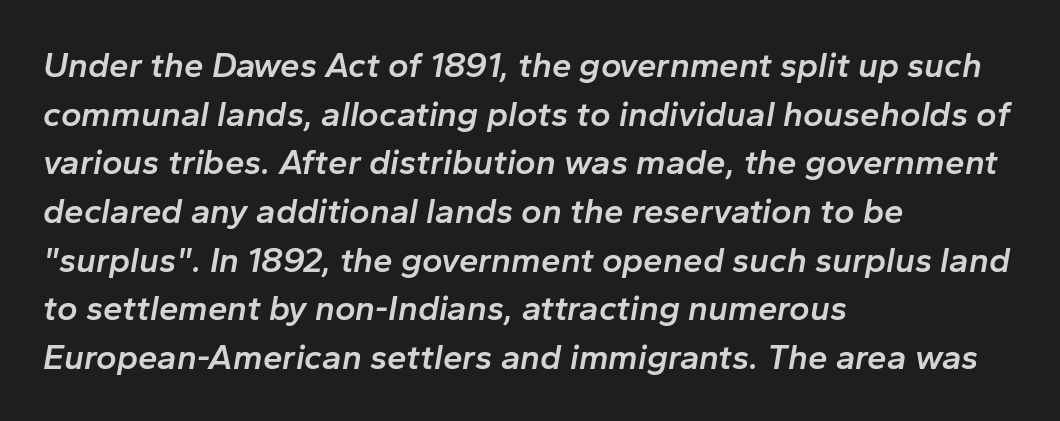
{"italic": "yes", "lean": "right", "slant_degrees": 10, "bold": "semi", "weight": "semibold", "width": "normal", "stroke_contrast": "low", "x_height": "medium", "monospaced": "no", "underline": "no", "align": "left", "line_spacing": "normal", "line_spacing_ratio": 1.39, "letter_spacing": "normal", "letter_spacing_em": 0.0, "glyph_px": 35}
